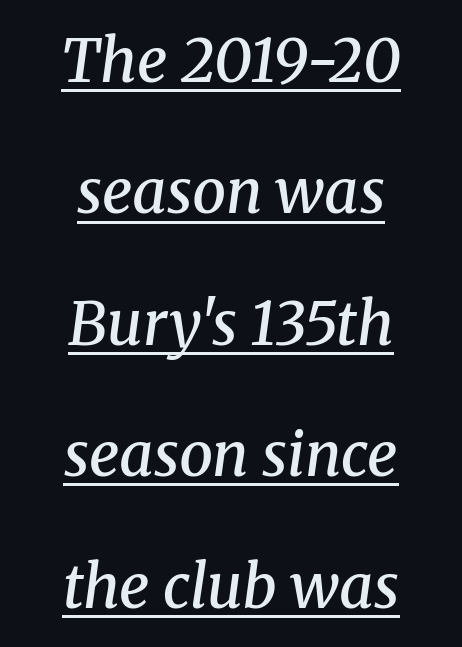
Q: Is the text bold? A: Semi-bold.
Q: Is the text italic (slanted)? A: Yes, it leans right by about 8 degrees.
Q: Is the typeface a serif or a sans-serif typeface? A: Serif.
Q: Is the text underlined? A: Yes.
Q: How is the paragraph aligned? A: Centered.
Q: Is the spacing between letters normal or unusually wide? A: Normal.
Q: Is the spacing between lines tight, normal or loose? A: Loose.
Q: Width (condensed, normal, or wide)? A: Normal.
Q: Stroke contrast? A: Medium.
Q: x-height? A: Medium.
Q: Monospaced? A: No.
